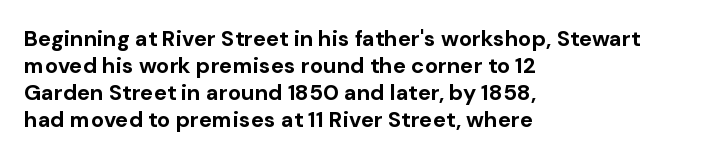
Q: Is the text bold? A: Yes.
Q: Is the text italic (slanted)? A: No, it is upright.
Q: Is the text underlined? A: No.
Q: How is the paragraph aligned? A: Left-aligned.
Q: Is the spacing between letters normal or unusually wide? A: Normal.
